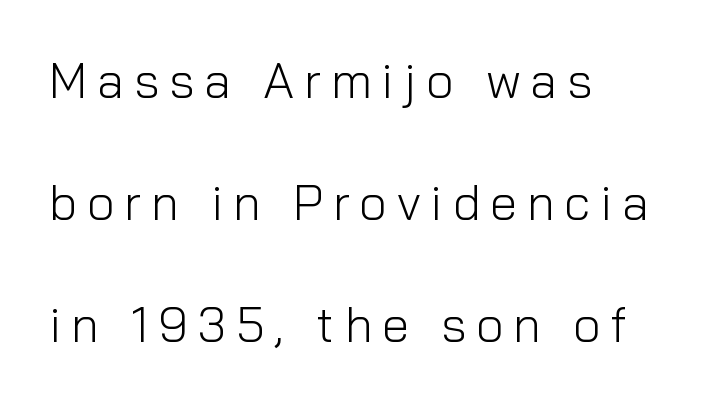
Q: Is the text bold? A: No.
Q: Is the text italic (slanted)? A: No, it is upright.
Q: Is the typeface a serif or a sans-serif typeface? A: Sans-serif.
Q: Is the text underlined? A: No.
Q: How is the paragraph aligned? A: Left-aligned.
Q: Is the spacing between letters normal or unusually wide? A: Unusually wide.
Q: Is the spacing between lines tight, normal or loose? A: Loose.
Q: Width (condensed, normal, or wide)? A: Normal.
Q: Stroke contrast? A: Low.
Q: x-height? A: Medium.
Q: Monospaced? A: No.
